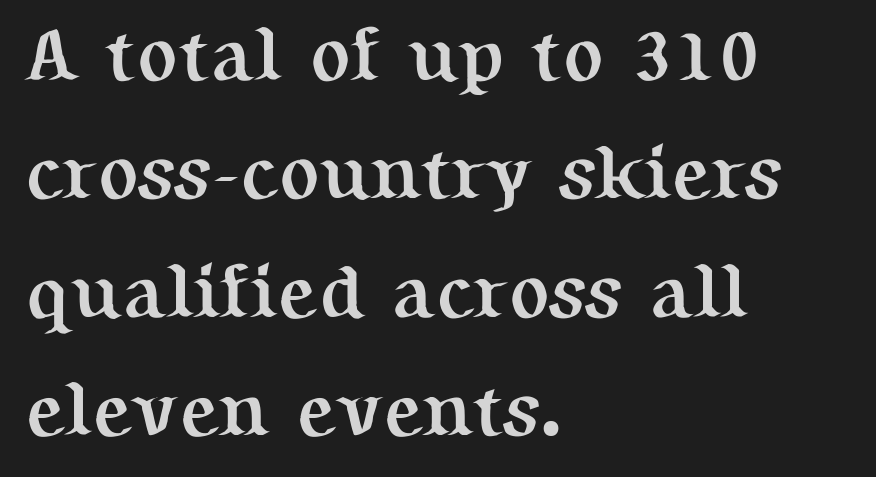
Q: Is the text bold? A: Yes.
Q: Is the text italic (slanted)? A: No, it is upright.
Q: Is the typeface a serif or a sans-serif typeface? A: Serif.
Q: Is the text underlined? A: No.
Q: How is the paragraph aligned? A: Left-aligned.
Q: Is the spacing between letters normal or unusually wide? A: Normal.
Q: Is the spacing between lines tight, normal or loose? A: Normal.
Q: Width (condensed, normal, or wide)? A: Normal.
Q: Stroke contrast? A: Medium.
Q: x-height? A: Medium.
Q: Monospaced? A: No.
